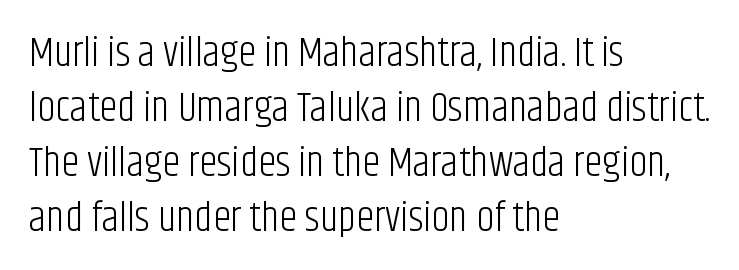
Q: Is the text bold? A: No.
Q: Is the text italic (slanted)? A: No, it is upright.
Q: Is the typeface a serif or a sans-serif typeface? A: Sans-serif.
Q: Is the text underlined? A: No.
Q: How is the paragraph aligned? A: Left-aligned.
Q: Is the spacing between letters normal or unusually wide? A: Normal.
Q: Is the spacing between lines tight, normal or loose? A: Normal.
Q: Width (condensed, normal, or wide)? A: Condensed.
Q: Stroke contrast? A: Low.
Q: x-height? A: Large.
Q: Monospaced? A: No.
